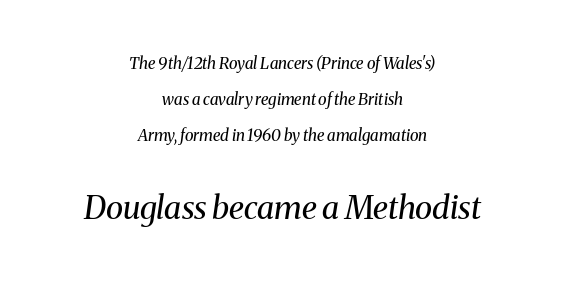
{"serif": "yes", "italic": "yes", "lean": "right", "slant_degrees": 8, "bold": "no", "weight": "regular", "width": "normal", "stroke_contrast": "medium", "x_height": "medium", "monospaced": "no", "underline": "no", "align": "center", "line_spacing": "loose", "line_spacing_ratio": 2.26, "letter_spacing": "normal", "letter_spacing_em": 0.0, "larger_block": "second", "size_ratio": 2.0, "glyph_px": 32}
